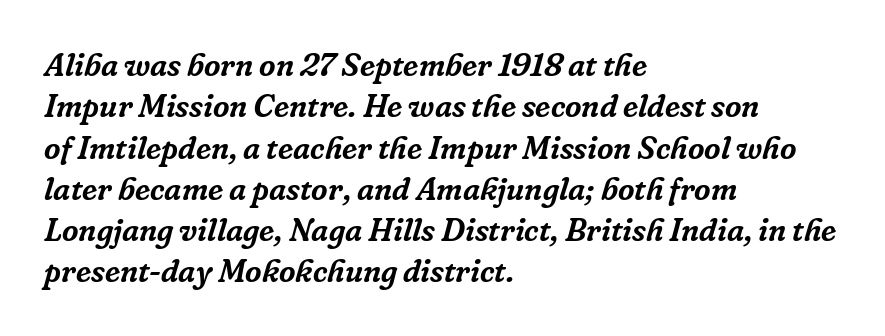
{"serif": "yes", "italic": "yes", "lean": "right", "slant_degrees": 16, "width": "normal", "stroke_contrast": "low", "x_height": "medium", "monospaced": "no", "underline": "no", "align": "left", "line_spacing": "normal", "line_spacing_ratio": 1.29, "letter_spacing": "normal", "letter_spacing_em": 0.0, "glyph_px": 32}
